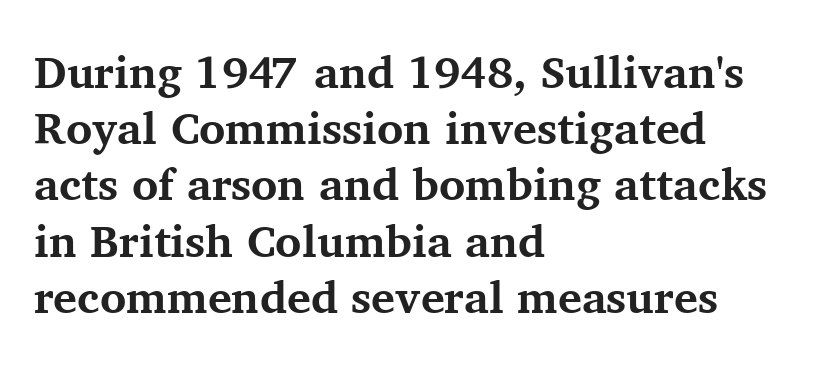
{"serif": "yes", "italic": "no", "bold": "yes", "weight": "bold", "width": "normal", "stroke_contrast": "medium", "x_height": "medium", "monospaced": "no", "underline": "no", "align": "left", "line_spacing": "normal", "line_spacing_ratio": 1.25, "letter_spacing": "normal", "letter_spacing_em": 0.0, "glyph_px": 45}
